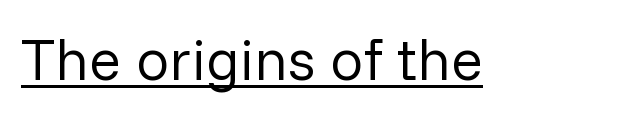
{"serif": "no", "italic": "no", "bold": "no", "weight": "regular", "width": "normal", "stroke_contrast": "low", "x_height": "medium", "monospaced": "no", "underline": "yes", "letter_spacing": "normal", "letter_spacing_em": 0.0, "glyph_px": 59}
